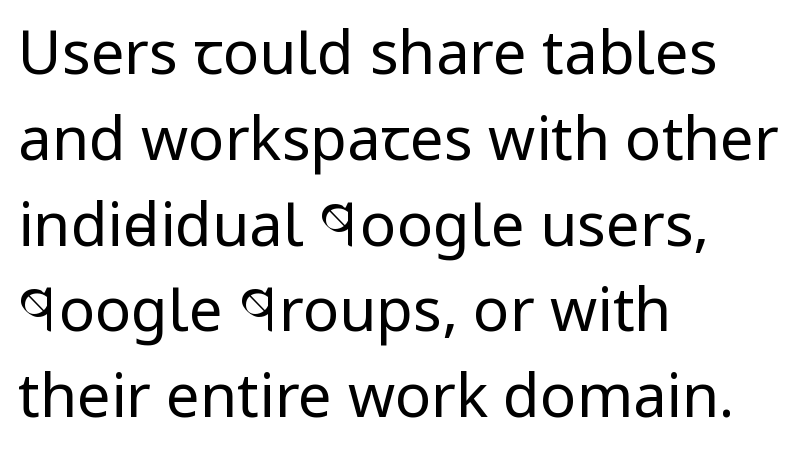
Q: Is the text bold? A: No.
Q: Is the text italic (slanted)? A: No, it is upright.
Q: Is the typeface a serif or a sans-serif typeface? A: Sans-serif.
Q: Is the text underlined? A: No.
Q: How is the paragraph aligned? A: Left-aligned.
Q: Is the spacing between letters normal or unusually wide? A: Normal.
Q: Is the spacing between lines tight, normal or loose? A: Normal.
Q: Width (condensed, normal, or wide)? A: Condensed.
Q: Stroke contrast? A: Low.
Q: x-height? A: Large.
Q: Monospaced? A: No.
